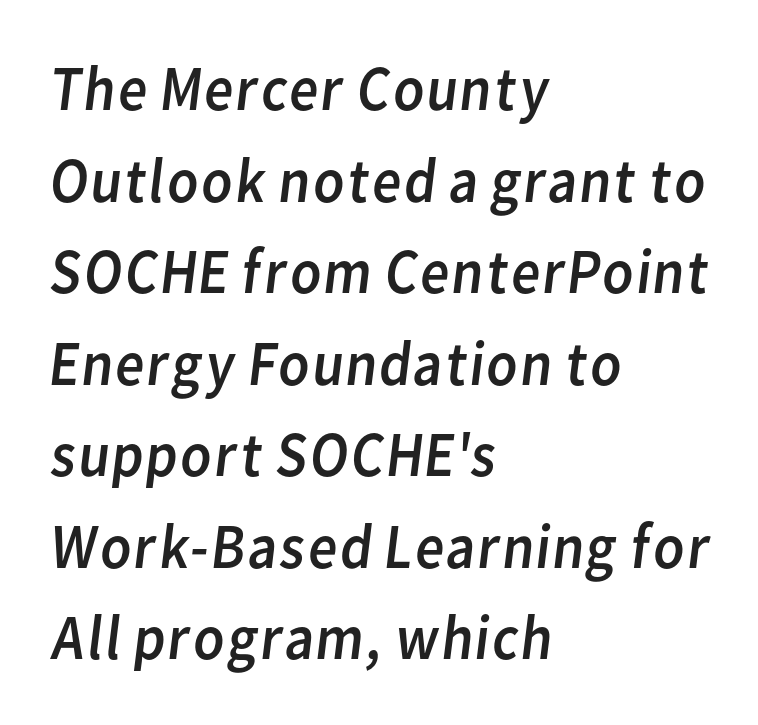
Horizontal alignment here is leftward, the default for most running prose. Nothing heavy about these letters — not bold at all. The glyphs in this specimen are sans serif. Tracking here is standard; glyphs follow each other at the usual distance. Character widths vary here, with narrow letters taking less room than wide ones. The vertical gap from one line to the next is medium.
